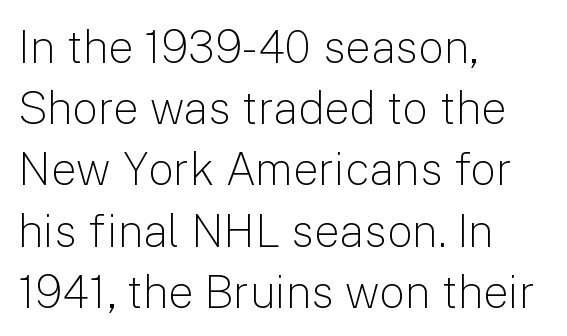
{"serif": "no", "italic": "no", "bold": "no", "weight": "light", "width": "normal", "stroke_contrast": "low", "x_height": "medium", "monospaced": "no", "underline": "no", "align": "left", "line_spacing": "normal", "line_spacing_ratio": 1.36, "letter_spacing": "normal", "letter_spacing_em": 0.0, "glyph_px": 45}
